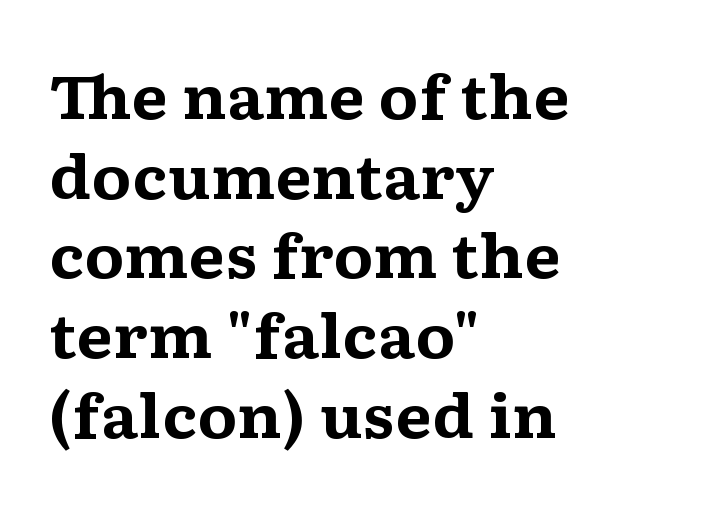
Characters follow at the spacing the type designer built in. Leading matches the norm, producing a regular column. Think of a printed novel: that variable character pitch is what you see here. The lines in this sample share a left origin and differ only in where they stop. This is roman type, the default non-slanted kind. On the weight axis this lands at bold, roughly 700.
